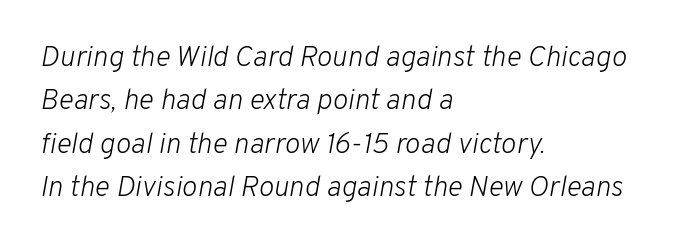
The image shows 29 px light type, italic (leaning right); set left-aligned, normal line spacing (1.5x), normal letter spacing, not underlined; low stroke contrast and a medium x-height.
